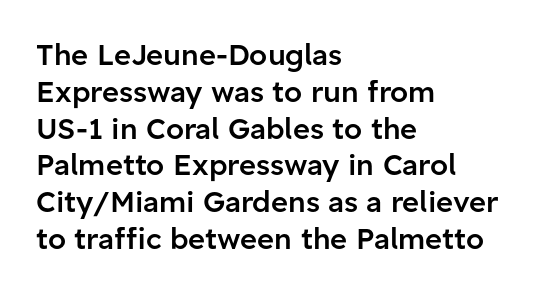
{"serif": "no", "italic": "no", "bold": "semi", "weight": "semibold", "width": "normal", "stroke_contrast": "low", "x_height": "medium", "monospaced": "no", "underline": "no", "align": "left", "line_spacing": "normal", "line_spacing_ratio": 1.27, "letter_spacing": "normal", "letter_spacing_em": 0.0, "glyph_px": 29}
